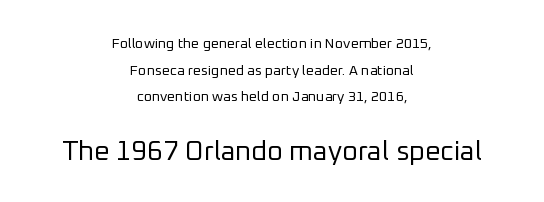
Quick note: not italic, upright. Nobody drew a line under any word here. Look at the glyph heights: the lower group is clearly the bigger setting. The typeface has the unassuming heft of standard copy or less.
